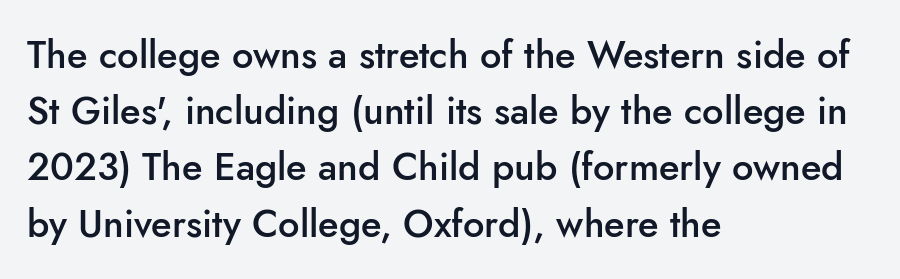
Q: Is the text bold? A: Semi-bold.
Q: Is the text italic (slanted)? A: No, it is upright.
Q: Is the typeface a serif or a sans-serif typeface? A: Sans-serif.
Q: Is the text underlined? A: No.
Q: How is the paragraph aligned? A: Left-aligned.
Q: Is the spacing between letters normal or unusually wide? A: Normal.
Q: Is the spacing between lines tight, normal or loose? A: Normal.
Q: Width (condensed, normal, or wide)? A: Normal.
Q: Stroke contrast? A: Low.
Q: x-height? A: Small.
Q: Monospaced? A: No.
